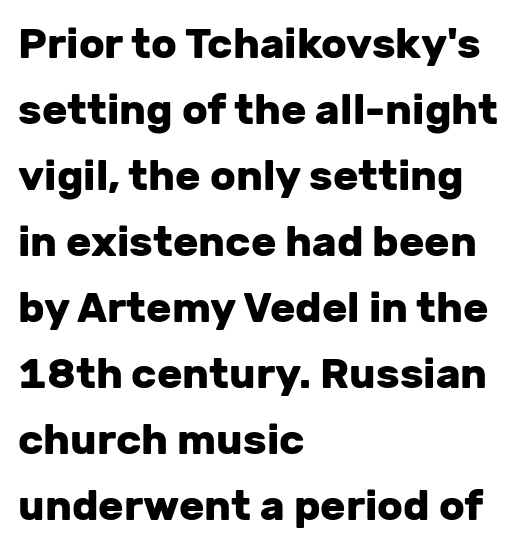
{"serif": "no", "italic": "no", "bold": "yes", "weight": "heavy", "width": "normal", "stroke_contrast": "low", "x_height": "medium", "monospaced": "no", "underline": "no", "align": "left", "line_spacing": "normal", "line_spacing_ratio": 1.57, "letter_spacing": "normal", "letter_spacing_em": 0.0, "glyph_px": 42}
